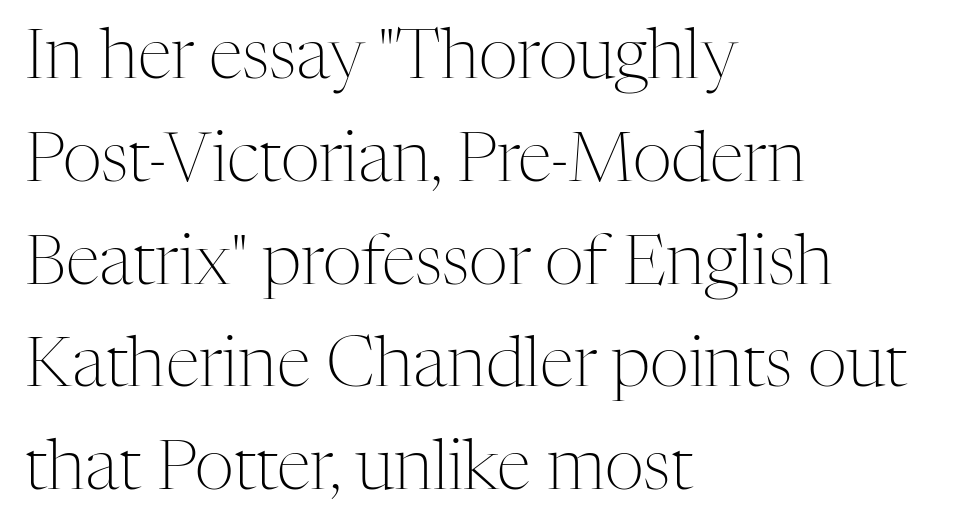
The image shows 69 px light serif type, upright; set left-aligned, normal line spacing (1.49x), normal letter spacing, not underlined; medium stroke contrast and a medium x-height.
